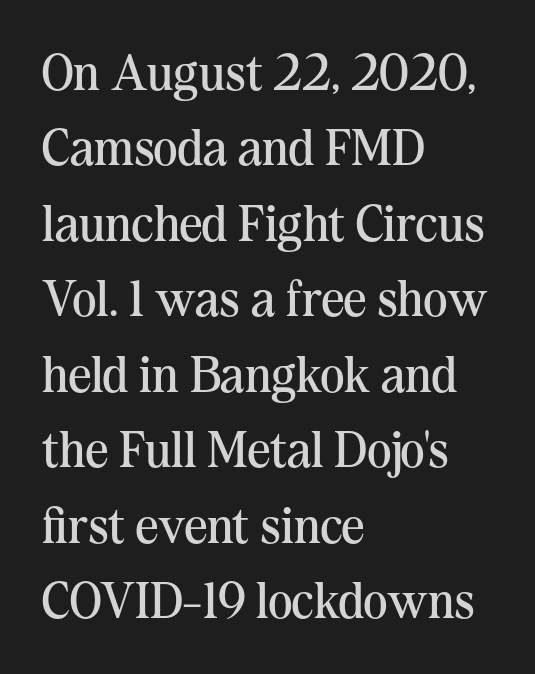
Students, note that the glyphs here touch the page at normal intervals. A light-to-regular cut is what we see here. Teacher's note: observe the even left margin — that is flush-left alignment. Check under the words: just untouched page. Font category for this specimen: serif.
